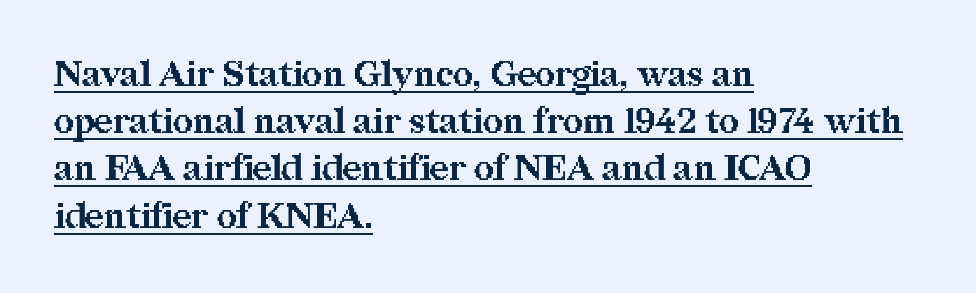
Q: Is the text bold? A: Yes.
Q: Is the text italic (slanted)? A: No, it is upright.
Q: Is the typeface a serif or a sans-serif typeface? A: Serif.
Q: Is the text underlined? A: Yes.
Q: How is the paragraph aligned? A: Left-aligned.
Q: Is the spacing between letters normal or unusually wide? A: Normal.
Q: Is the spacing between lines tight, normal or loose? A: Normal.
Q: Width (condensed, normal, or wide)? A: Normal.
Q: Stroke contrast? A: Medium.
Q: x-height? A: Medium.
Q: Monospaced? A: No.
